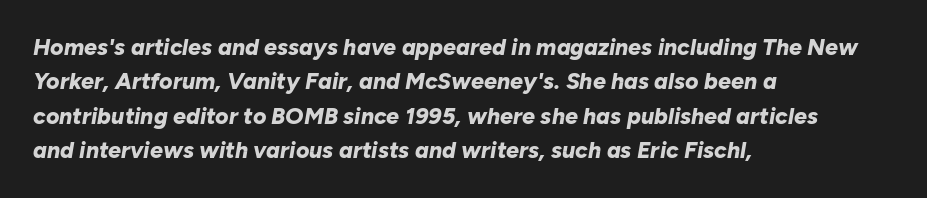
Q: Is the text bold? A: Yes.
Q: Is the text italic (slanted)? A: Yes, it leans right by about 10 degrees.
Q: Is the text underlined? A: No.
Q: How is the paragraph aligned? A: Left-aligned.
Q: Is the spacing between letters normal or unusually wide? A: Normal.
Q: Is the spacing between lines tight, normal or loose? A: Normal.
